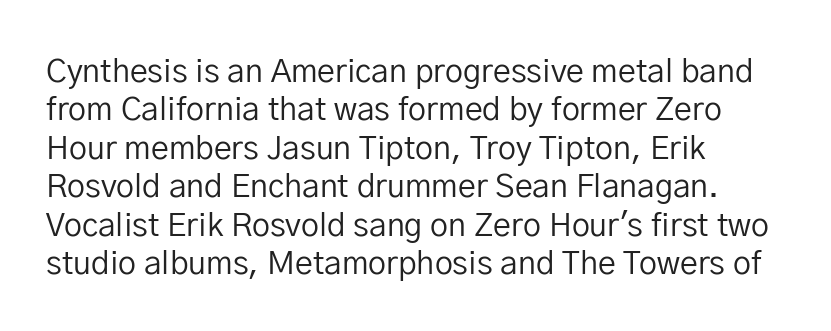
Q: Is the text bold? A: No.
Q: Is the text italic (slanted)? A: No, it is upright.
Q: Is the typeface a serif or a sans-serif typeface? A: Sans-serif.
Q: Is the text underlined? A: No.
Q: How is the paragraph aligned? A: Left-aligned.
Q: Is the spacing between letters normal or unusually wide? A: Normal.
Q: Width (condensed, normal, or wide)? A: Normal.
Q: Stroke contrast? A: Low.
Q: x-height? A: Medium.
Q: Monospaced? A: No.
